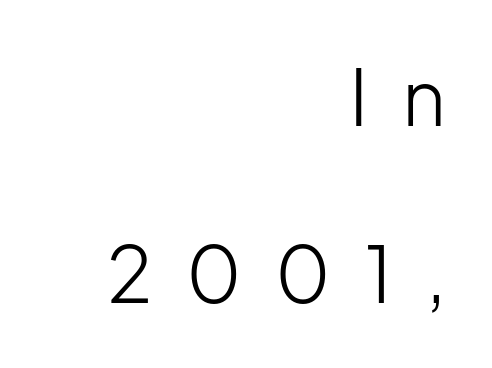
{"serif": "no", "italic": "no", "bold": "no", "weight": "light", "width": "normal", "stroke_contrast": "low", "x_height": "medium", "monospaced": "no", "underline": "no", "align": "right", "line_spacing": "loose", "line_spacing_ratio": 2.3, "letter_spacing": "wide", "letter_spacing_em": 0.44, "glyph_px": 77}
